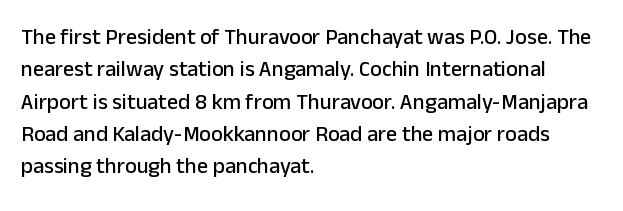
Bare-footed words on every line. The space between consecutive lines is moderate. Caption: standard tracking, unaltered. The lettering holds an erect, upright posture throughout. The text block is weighted toward the left margin, trailing off unevenly rightward.
